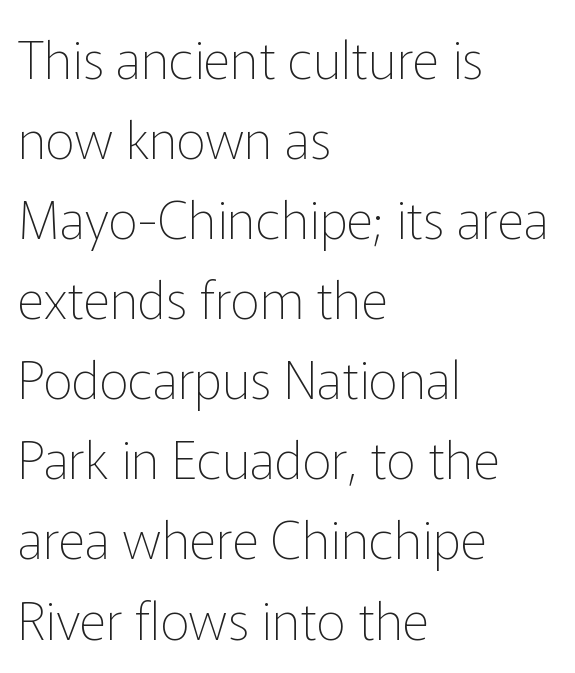
Q: Is the text bold? A: No.
Q: Is the text italic (slanted)? A: No, it is upright.
Q: Is the typeface a serif or a sans-serif typeface? A: Sans-serif.
Q: Is the text underlined? A: No.
Q: How is the paragraph aligned? A: Left-aligned.
Q: Is the spacing between letters normal or unusually wide? A: Normal.
Q: Is the spacing between lines tight, normal or loose? A: Normal.
Q: Width (condensed, normal, or wide)? A: Normal.
Q: Stroke contrast? A: Low.
Q: x-height? A: Medium.
Q: Monospaced? A: No.
